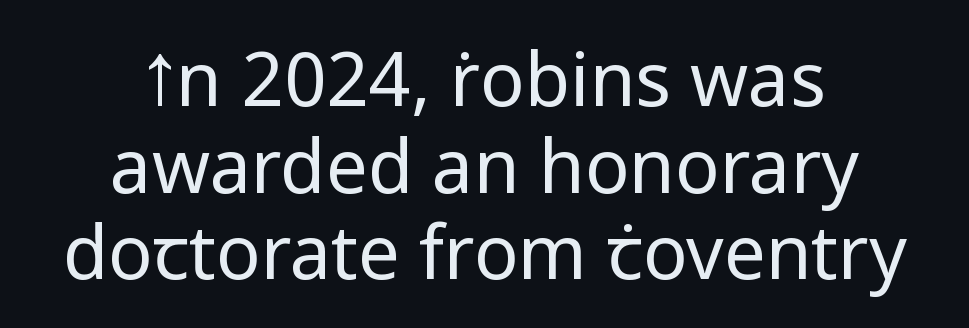
The image shows 74 px regular-weight sans-serif type, upright; set centered, line spacing 1.17x, normal letter spacing, not underlined; low stroke contrast and a medium x-height.
